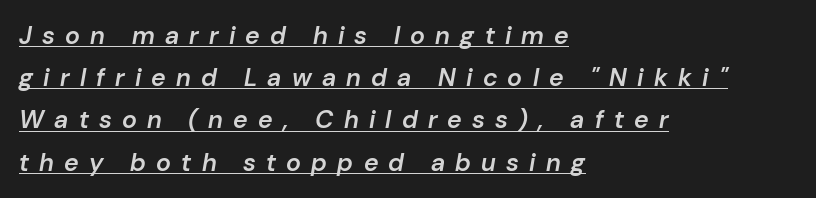
Normally led — the rows are evenly, conventionally spaced. Weight: semibold (demi). The font's italic variant was chosen for this text. Underlining? Definitely there. The ragged edge is on the right, which tells us the setting is flush left.
